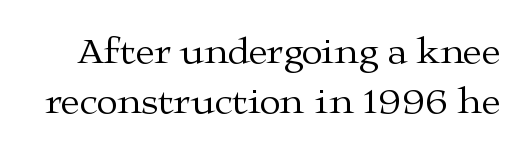
{"serif": "yes", "italic": "no", "bold": "no", "weight": "regular", "width": "wide", "stroke_contrast": "medium", "x_height": "medium", "monospaced": "no", "underline": "no", "line_spacing": "normal", "line_spacing_ratio": 1.31, "letter_spacing": "normal", "letter_spacing_em": 0.0, "glyph_px": 38}
